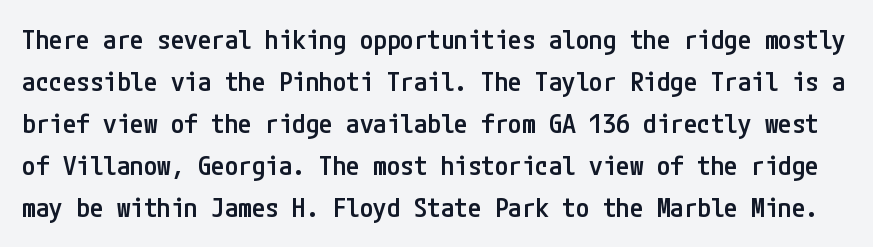
The strip under each line holds only bare page. Nothing unusual about the tracking: characters are spaced as the font intends. This is moderately heavy type, rendered in semibold. Upright lettering throughout. A normal amount of white space separates one row of letters from the next.
